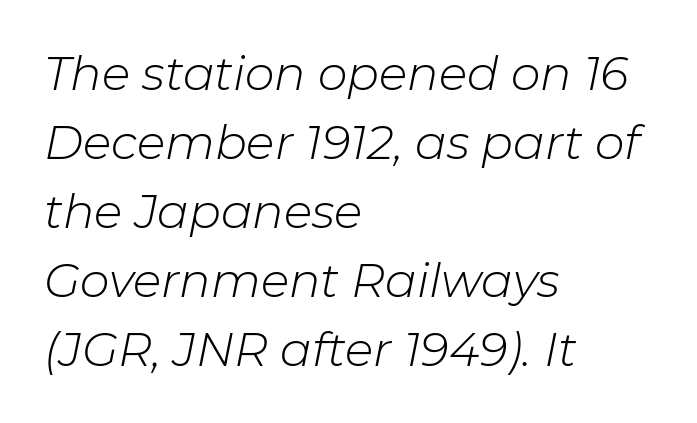
{"italic": "yes", "lean": "right", "slant_degrees": 11, "bold": "no", "weight": "light", "width": "normal", "stroke_contrast": "low", "x_height": "medium", "monospaced": "no", "underline": "no", "align": "left", "line_spacing": "normal", "line_spacing_ratio": 1.47, "letter_spacing": "normal", "letter_spacing_em": 0.0, "glyph_px": 47}
